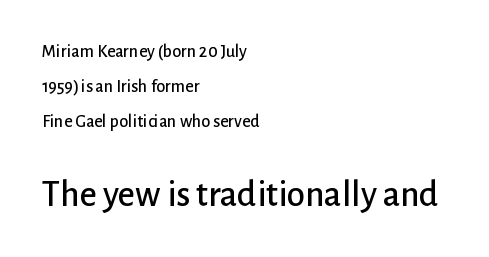
Typographically, this falls in the sans-serif category. Has an underline been added? It has not. Vertically, the passage feels expansive, rows floating well apart. Block two is the big one; block one sits smaller above it. The rendering uses natural spacing where letterforms have individual widths. Casual observation: everything's shoved over to the left.
